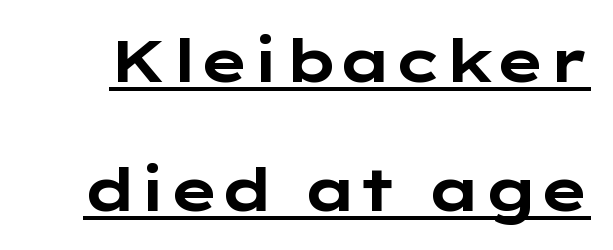
Stroke thickness is high; the sample reads as a true bold. Quick note: not italic, upright. Each new line begins a long way beneath the previous one. Emphasis is given by a line drawn under the lettering. Letter spacing: default.
